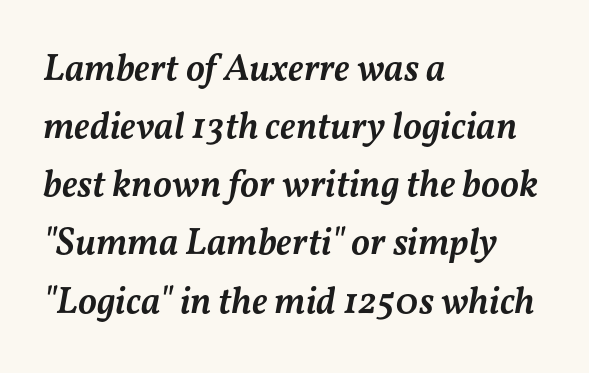
{"italic": "yes", "lean": "right", "slant_degrees": 11, "bold": "semi", "weight": "semibold", "width": "normal", "stroke_contrast": "medium", "x_height": "medium", "monospaced": "no", "underline": "no", "align": "left", "line_spacing": "normal", "line_spacing_ratio": 1.53, "letter_spacing": "normal", "letter_spacing_em": 0.0, "glyph_px": 38}
